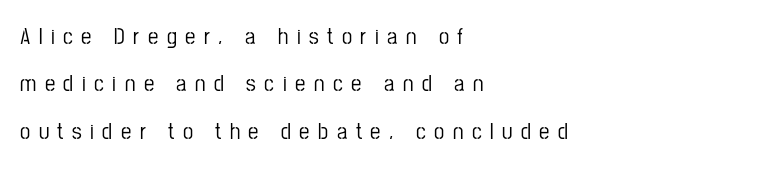
Q: Is the text italic (slanted)? A: No, it is upright.
Q: Is the text underlined? A: No.
Q: How is the paragraph aligned? A: Left-aligned.
Q: Is the spacing between letters normal or unusually wide? A: Unusually wide.
Q: Is the spacing between lines tight, normal or loose? A: Loose.
